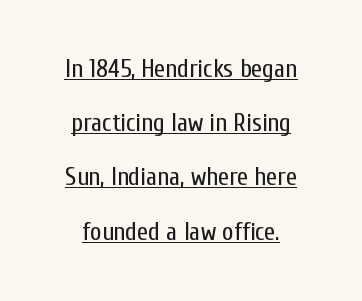
The image shows 25 px text type, upright; set loose line spacing (2.17x), normal letter spacing, underlined.
